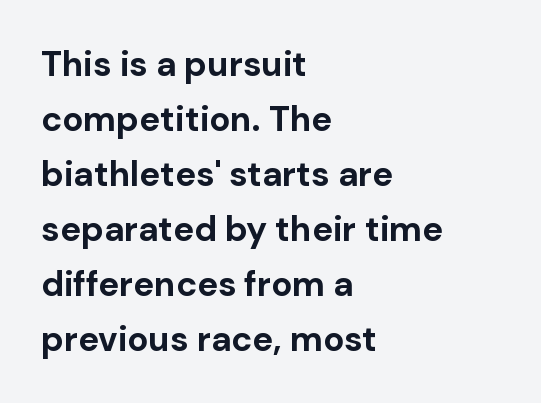
The face used here is a sans, in the tradition of grotesques and geometrics. Ordinary non-slanted type is in use. Character widths vary here, with narrow letters taking less room than wide ones. The strokes are fattened all the way to bold. Regarding leading, the lines here are spaced in the standard way.
